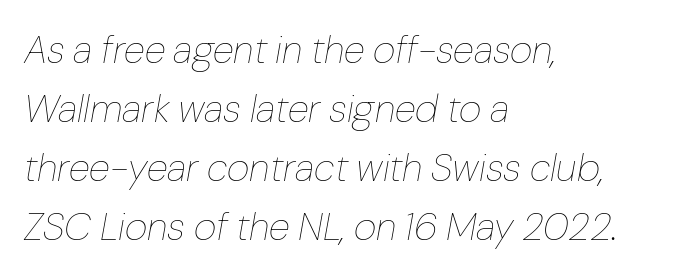
The image shows 39 px thin type, italic (leaning right); set left-aligned, normal line spacing (1.51x), normal letter spacing, not underlined; low stroke contrast and a medium x-height.
